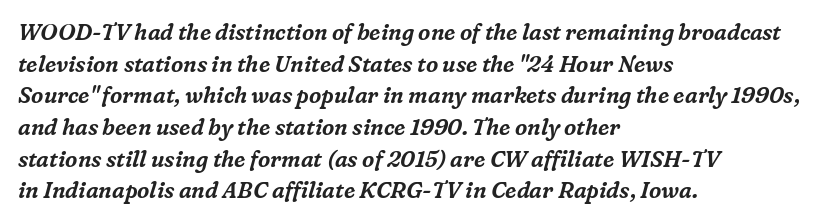
The image shows 22 px text type, italic (leaning right); set left-aligned, normal line spacing (1.44x), normal letter spacing, not underlined.
